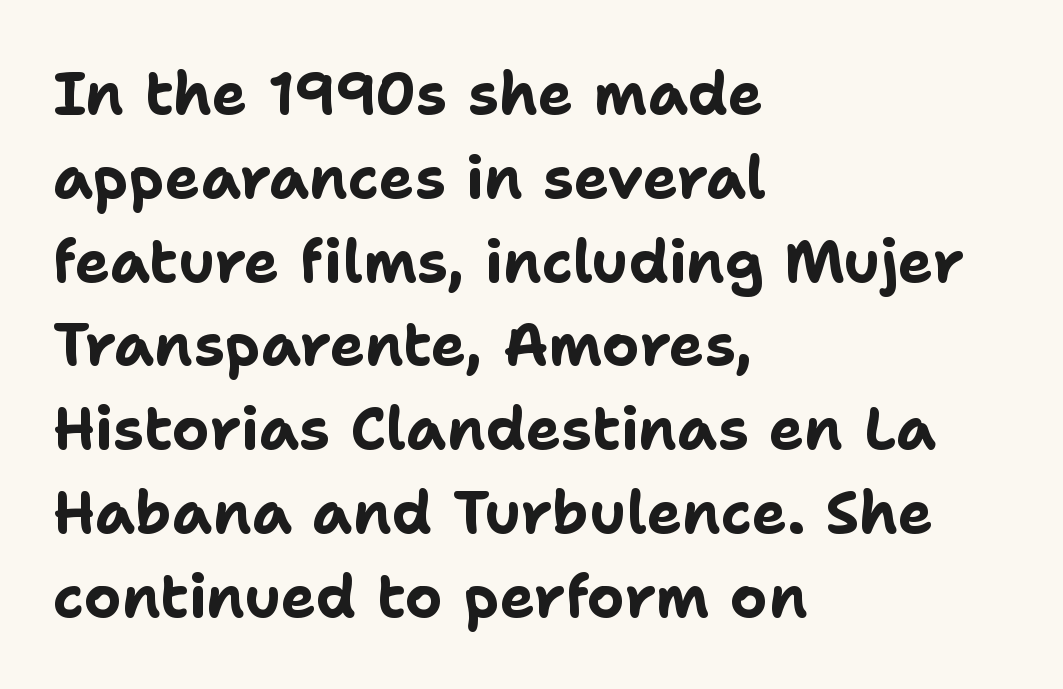
Letter spacing: default. Varying glyph widths throughout — classic text-font behaviour. Posture: upright roman. Underline: absent. Alignment: flush left.
